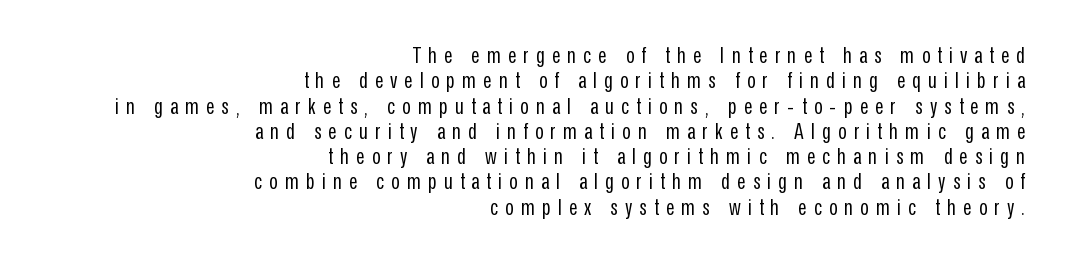
Q: Is the text bold? A: No.
Q: Is the text italic (slanted)? A: No, it is upright.
Q: Is the text underlined? A: No.
Q: How is the paragraph aligned? A: Right-aligned.
Q: Is the spacing between letters normal or unusually wide? A: Unusually wide.
Q: Is the spacing between lines tight, normal or loose? A: Tight.
